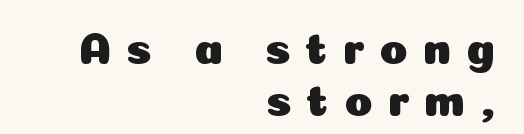
Q: Is the text italic (slanted)? A: No, it is upright.
Q: Is the typeface a serif or a sans-serif typeface? A: Sans-serif.
Q: Is the text underlined? A: No.
Q: How is the paragraph aligned? A: Right-aligned.
Q: Is the spacing between letters normal or unusually wide? A: Unusually wide.
Q: Is the spacing between lines tight, normal or loose? A: Tight.
Q: Width (condensed, normal, or wide)? A: Normal.
Q: Stroke contrast? A: Low.
Q: x-height? A: Medium.
Q: Monospaced? A: No.
